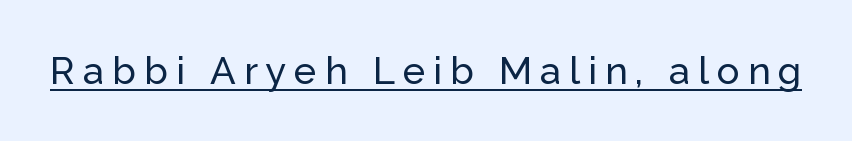
{"serif": "no", "italic": "no", "width": "normal", "stroke_contrast": "low", "x_height": "medium", "monospaced": "no", "underline": "yes", "letter_spacing": "wide", "letter_spacing_em": 0.21, "glyph_px": 38}
